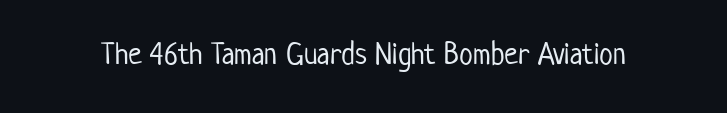
{"serif": "no", "italic": "no", "bold": "no", "weight": "light", "width": "condensed", "stroke_contrast": "low", "x_height": "medium", "monospaced": "no", "underline": "no", "letter_spacing": "normal", "letter_spacing_em": 0.0, "glyph_px": 31}
